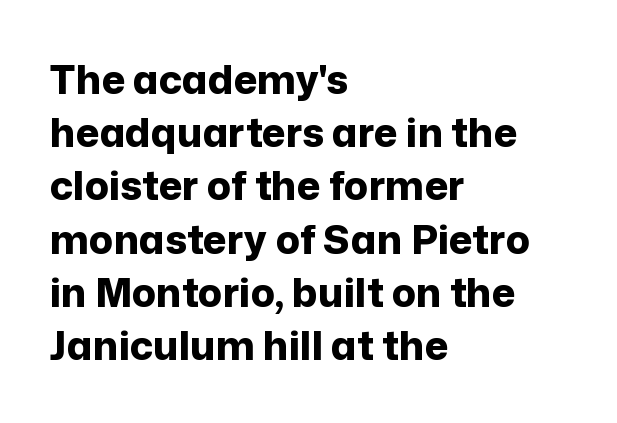
Leading matches the norm, producing a regular column. It's the straight-up-and-down kind of type. Note the varied advance widths — an 'i' is clearly narrower than an 'm'. Check where the strokes stop: nothing finishes them off — pure sans.
